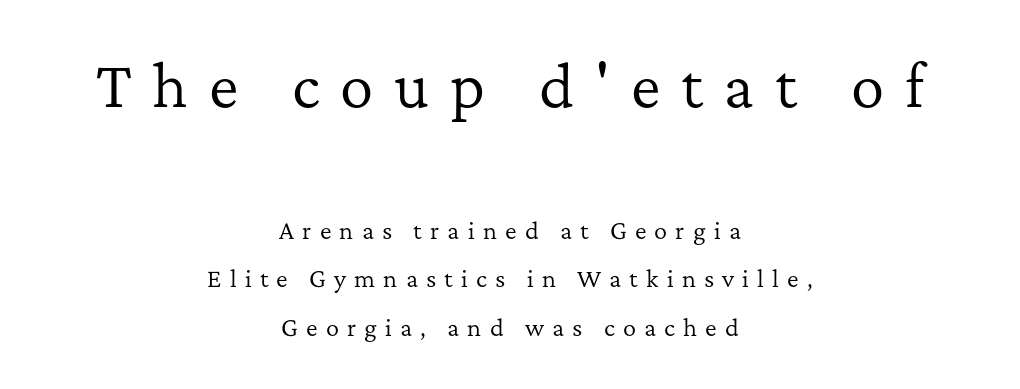
Q: Is the text bold? A: No.
Q: Is the text italic (slanted)? A: No, it is upright.
Q: Is the typeface a serif or a sans-serif typeface? A: Serif.
Q: Is the text underlined? A: No.
Q: How is the paragraph aligned? A: Centered.
Q: Is the spacing between letters normal or unusually wide? A: Unusually wide.
Q: Is the spacing between lines tight, normal or loose? A: Loose.
Q: Which block of text is set in a larger size, the first (top) or the second (bottom)? A: The first (top) one.
Q: Width (condensed, normal, or wide)? A: Normal.
Q: Stroke contrast? A: Low.
Q: x-height? A: Medium.
Q: Monospaced? A: No.
